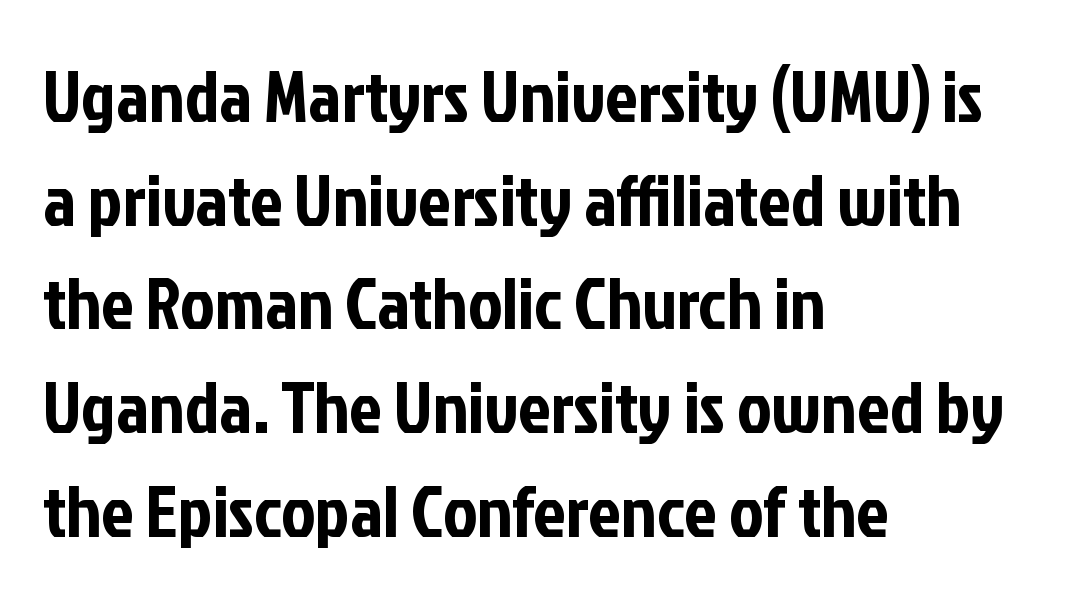
The letters advance in unequal steps, a hallmark of proportional type. This block has exactly the height ordinary leading produces. The gaps between neighbouring characters are ordinary and unremarkable. Characters remain perfectly vertical along every line. The glyphs are unaccompanied by any horizontal stroke below them.
